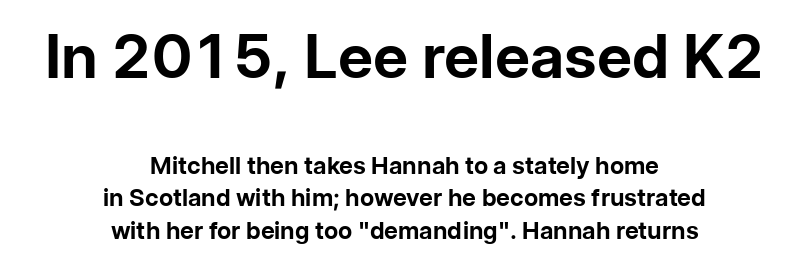
{"serif": "no", "italic": "no", "bold": "yes", "weight": "bold", "width": "normal", "stroke_contrast": "low", "x_height": "medium", "monospaced": "no", "underline": "no", "align": "center", "line_spacing": "normal", "line_spacing_ratio": 1.36, "letter_spacing": "normal", "letter_spacing_em": 0.0, "larger_block": "first", "size_ratio": 2.54, "glyph_px": 61}
